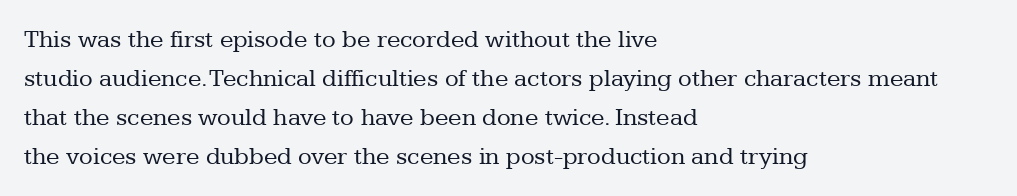
{"italic": "no", "bold": "no", "underline": "no", "align": "left", "line_spacing": "normal", "line_spacing_ratio": 1.56, "letter_spacing": "normal", "letter_spacing_em": 0.0, "glyph_px": 25}
